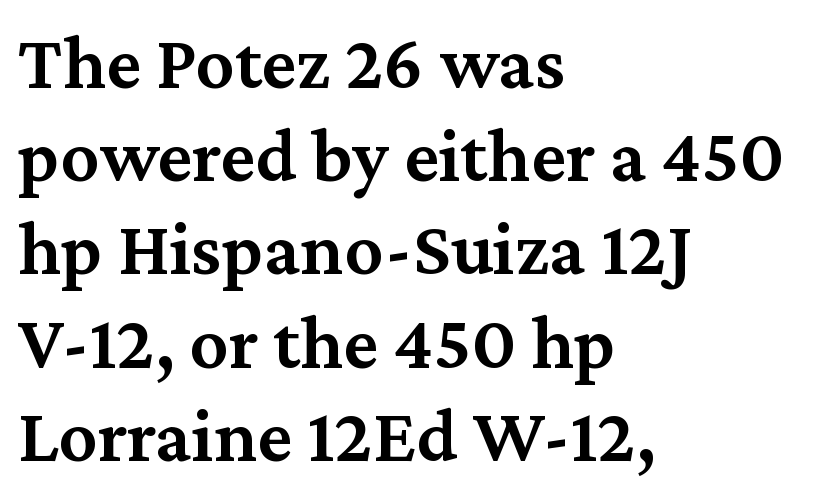
The space directly below the letters is spotless. The passage shown has conventional tracking throughout. Does the lettering tilt? It doesn't — this is upright. The paragraph shown leans on its left margin.
